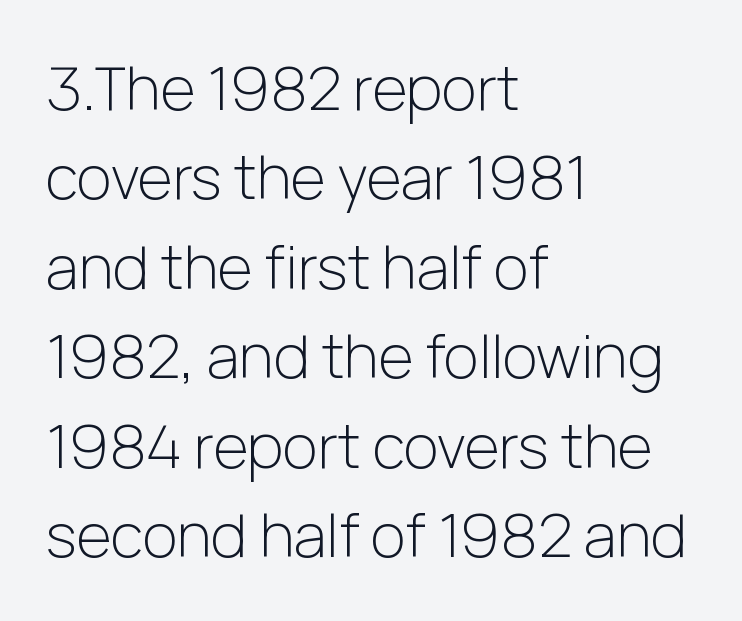
The image shows 60 px light sans-serif type, upright; set left-aligned, normal line spacing (1.49x), normal letter spacing, not underlined; low stroke contrast and a medium x-height.
